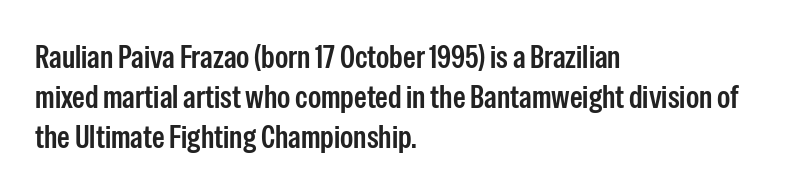
Q: Is the text bold? A: Semi-bold.
Q: Is the text italic (slanted)? A: No, it is upright.
Q: Is the typeface a serif or a sans-serif typeface? A: Sans-serif.
Q: Is the text underlined? A: No.
Q: How is the paragraph aligned? A: Left-aligned.
Q: Is the spacing between letters normal or unusually wide? A: Normal.
Q: Is the spacing between lines tight, normal or loose? A: Normal.
Q: Width (condensed, normal, or wide)? A: Condensed.
Q: Stroke contrast? A: Low.
Q: x-height? A: Medium.
Q: Monospaced? A: No.
